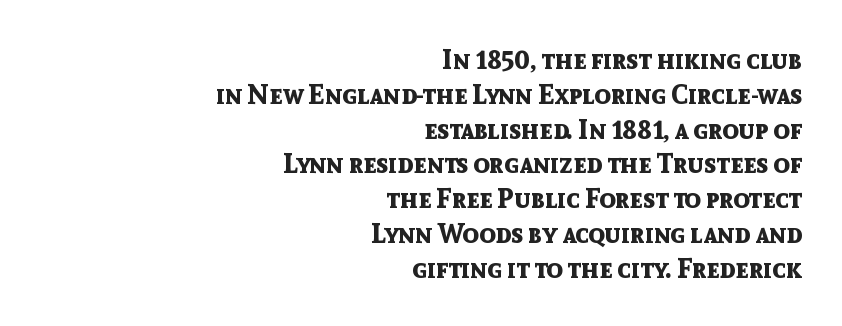
Lines of text with bare space underneath. What weight is shown? A full bold with thick strokes. A typesetter would call this leading conventional body-copy spacing. These lines stack with their right ends in a neat column. Italic: no, the glyphs are upright roman.
